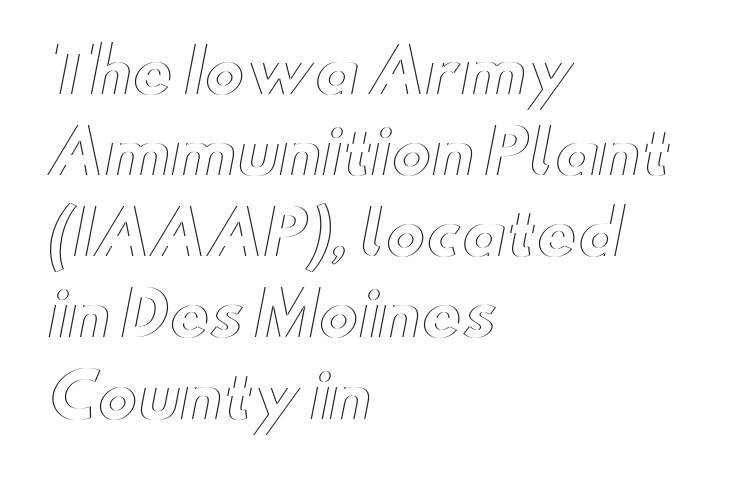
The image shows 61 px wide type; set left-aligned, normal line spacing (1.33x), normal letter spacing, not underlined; a small x-height.
